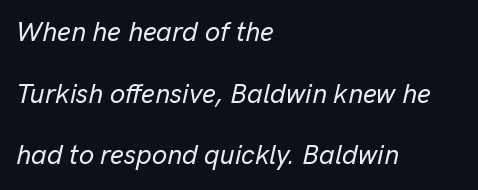
{"italic": "yes", "lean": "right", "slant_degrees": 13, "underline": "no", "align": "left", "line_spacing": "loose", "line_spacing_ratio": 2.28, "letter_spacing": "normal", "letter_spacing_em": 0.0, "glyph_px": 27}
